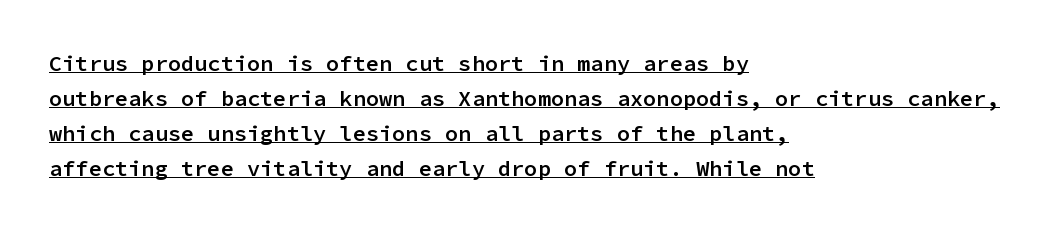
The words here are underlined. One-word summary of the alignment: left. Successive baselines arrive at the customary interval. I'd describe the lettering as semibold — firm but not a full bold.
